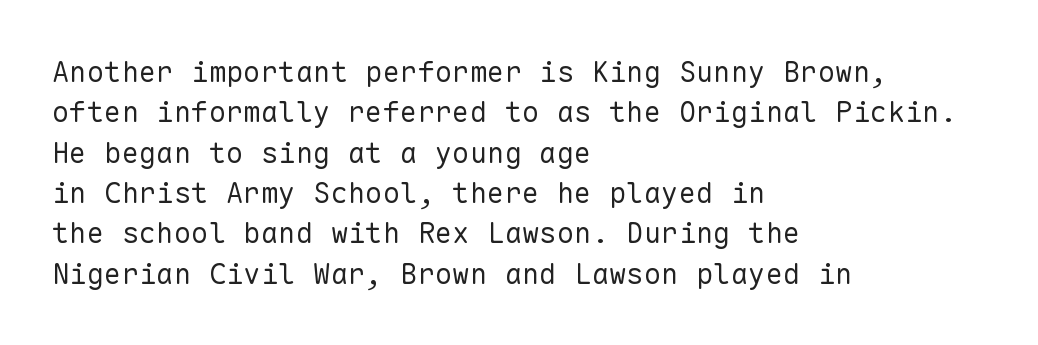
The image shows 29 px regular-weight sans-serif type, upright, monospaced; set left-aligned, normal line spacing (1.39x), normal letter spacing, not underlined; low stroke contrast and a medium x-height.
